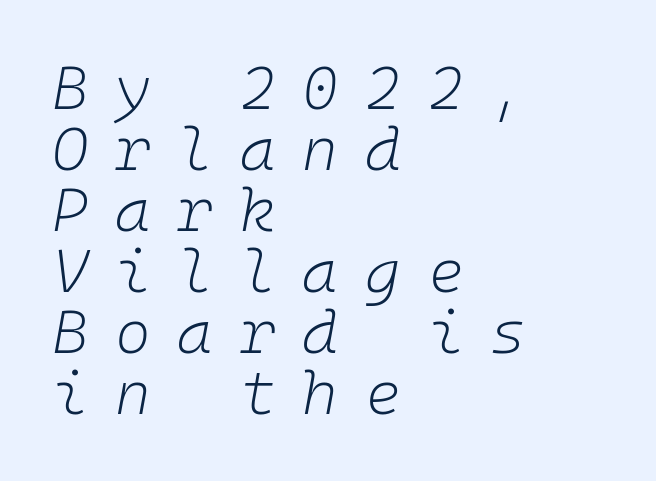
Honestly, the letter spacing is so wide it's the main thing you notice. Any mark beneath the type? The region is blank. Italic: yes, the glyphs are oblique. The lines are quadded left. A quiet, ordinary-to-light weight characterises the typeface. Is there much room between lines? No — they nearly touch.
